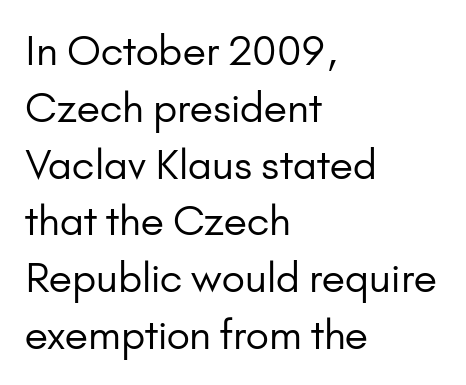
The image shows 40 px regular-weight sans-serif type, upright; set left-aligned, normal line spacing (1.42x), normal letter spacing, not underlined; low stroke contrast and a small x-height.
